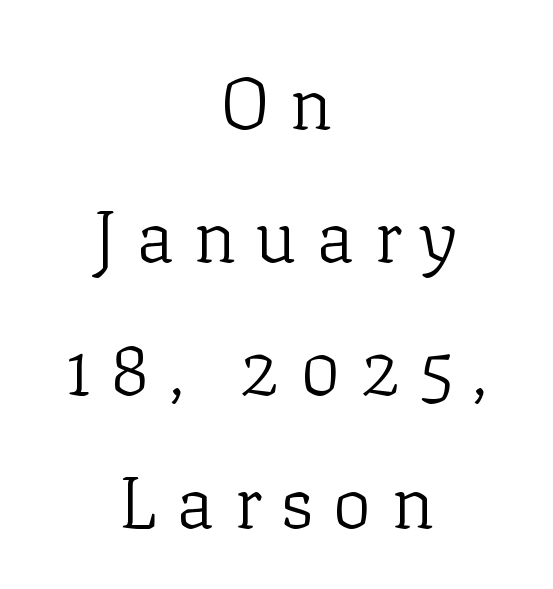
Q: Is the text bold? A: No.
Q: Is the text italic (slanted)? A: No, it is upright.
Q: Is the typeface a serif or a sans-serif typeface? A: Serif.
Q: Is the text underlined? A: No.
Q: How is the paragraph aligned? A: Centered.
Q: Is the spacing between letters normal or unusually wide? A: Unusually wide.
Q: Width (condensed, normal, or wide)? A: Normal.
Q: Stroke contrast? A: Low.
Q: x-height? A: Medium.
Q: Monospaced? A: No.
